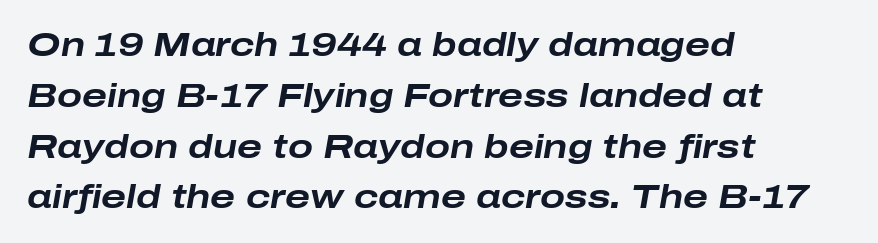
Q: Is the text bold? A: Yes.
Q: Is the text italic (slanted)? A: Yes, it leans right by about 10 degrees.
Q: Is the text underlined? A: No.
Q: How is the paragraph aligned? A: Left-aligned.
Q: Is the spacing between letters normal or unusually wide? A: Normal.
Q: Is the spacing between lines tight, normal or loose? A: Normal.
Q: Width (condensed, normal, or wide)? A: Wide.
Q: Stroke contrast? A: Low.
Q: x-height? A: Medium.
Q: Monospaced? A: No.
